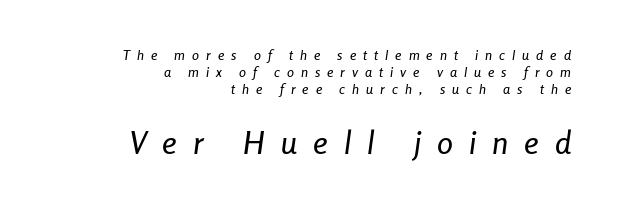
{"italic": "yes", "lean": "right", "slant_degrees": 8, "width": "condensed", "stroke_contrast": "low", "x_height": "medium", "monospaced": "no", "underline": "no", "align": "right", "line_spacing_ratio": 1.2, "letter_spacing": "wide", "letter_spacing_em": 0.5, "larger_block": "second", "size_ratio": 2.29, "glyph_px": 32}
